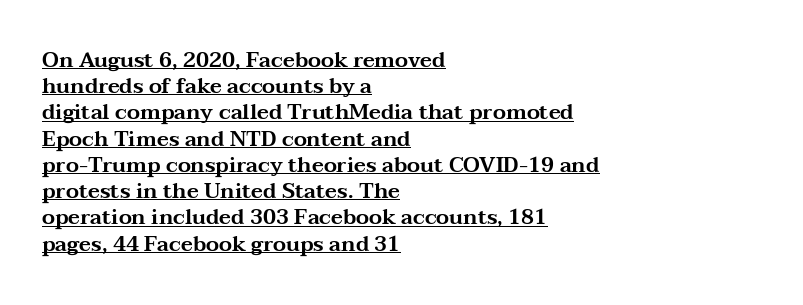
Q: Is the text italic (slanted)? A: No, it is upright.
Q: Is the text underlined? A: Yes.
Q: How is the paragraph aligned? A: Left-aligned.
Q: Is the spacing between letters normal or unusually wide? A: Normal.
Q: Is the spacing between lines tight, normal or loose? A: Normal.
